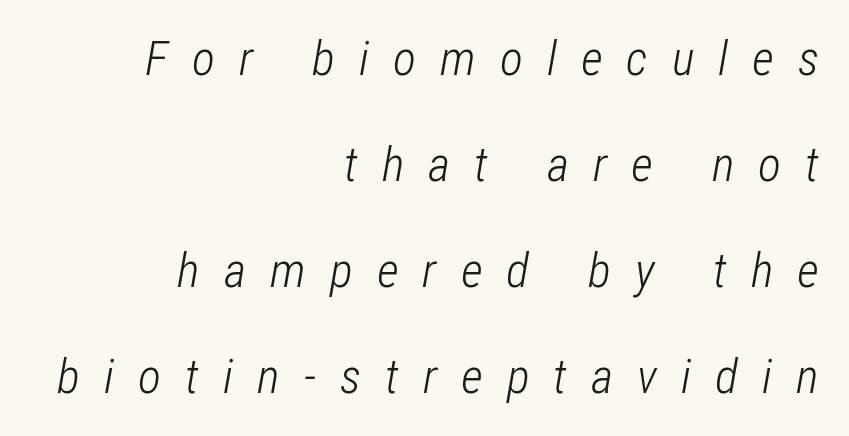
Q: Is the text bold? A: No.
Q: Is the text italic (slanted)? A: Yes, it leans right by about 12 degrees.
Q: Is the text underlined? A: No.
Q: How is the paragraph aligned? A: Right-aligned.
Q: Is the spacing between letters normal or unusually wide? A: Unusually wide.
Q: Is the spacing between lines tight, normal or loose? A: Loose.
Q: Width (condensed, normal, or wide)? A: Condensed.
Q: Stroke contrast? A: Low.
Q: x-height? A: Medium.
Q: Monospaced? A: No.
